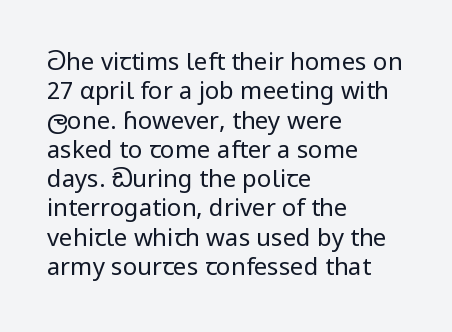
{"italic": "no", "bold": "no", "underline": "no", "align": "left", "line_spacing_ratio": 1.22, "letter_spacing": "normal", "letter_spacing_em": 0.0, "glyph_px": 24}
